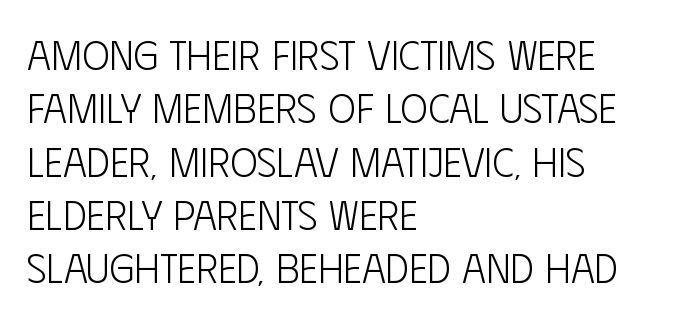
Q: Is the text bold? A: No.
Q: Is the text italic (slanted)? A: No, it is upright.
Q: Is the typeface a serif or a sans-serif typeface? A: Sans-serif.
Q: Is the text underlined? A: No.
Q: How is the paragraph aligned? A: Left-aligned.
Q: Is the spacing between letters normal or unusually wide? A: Normal.
Q: Is the spacing between lines tight, normal or loose? A: Normal.
Q: Width (condensed, normal, or wide)? A: Condensed.
Q: Stroke contrast? A: Low.
Q: x-height? A: Large.
Q: Monospaced? A: No.
